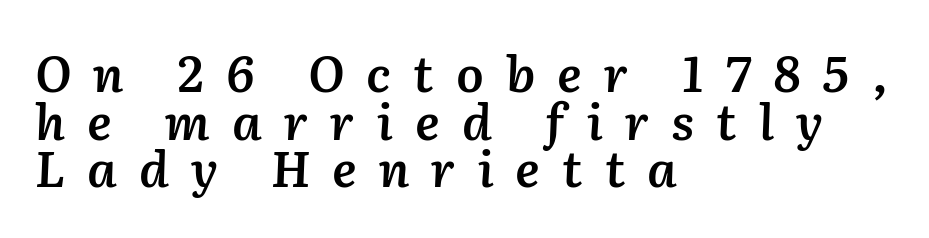
These lines are rendered in a variable-pitch font. Display-style spreading of the glyphs; the letterfit is very open. The setting favours the left margin, as ordinary paragraphs usually do. The glyphs are unaccompanied by any horizontal stroke below them. The rendering uses a small line-height, squeezing the rows. The glyphs have the mass of a demibold cut, below bold.
